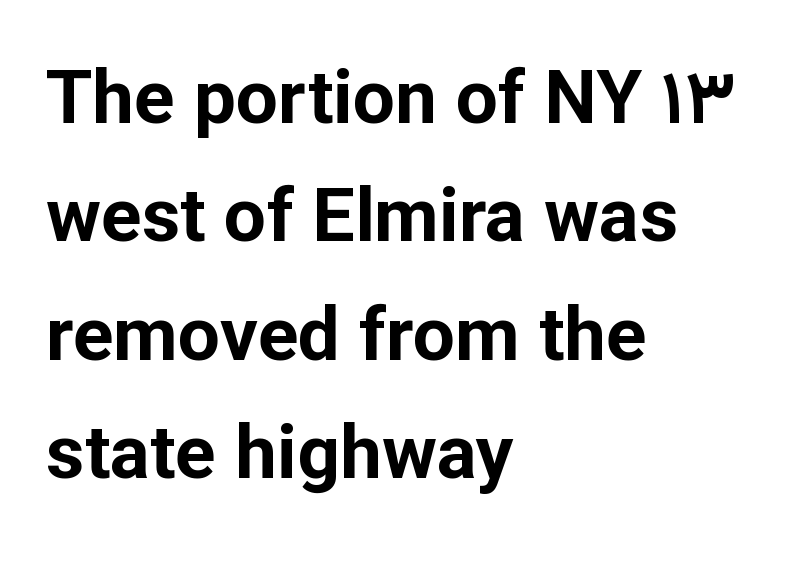
Q: Is the text bold? A: Yes.
Q: Is the text italic (slanted)? A: No, it is upright.
Q: Is the typeface a serif or a sans-serif typeface? A: Sans-serif.
Q: Is the text underlined? A: No.
Q: How is the paragraph aligned? A: Left-aligned.
Q: Is the spacing between letters normal or unusually wide? A: Normal.
Q: Is the spacing between lines tight, normal or loose? A: Normal.
Q: Width (condensed, normal, or wide)? A: Normal.
Q: Stroke contrast? A: Low.
Q: x-height? A: Medium.
Q: Monospaced? A: No.
